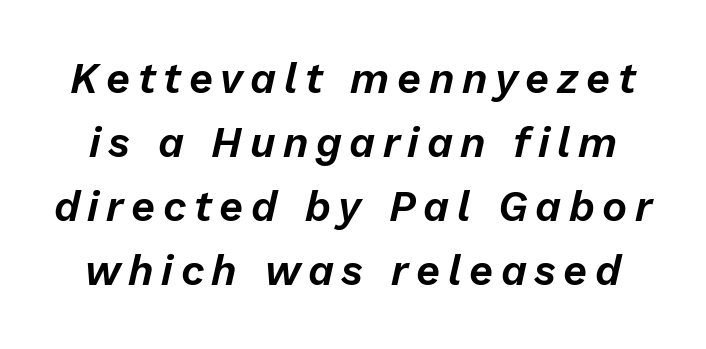
Q: Is the text italic (slanted)? A: Yes, it leans right by about 13 degrees.
Q: Is the text underlined? A: No.
Q: Is the spacing between lines tight, normal or loose? A: Normal.
Q: Width (condensed, normal, or wide)? A: Normal.
Q: Stroke contrast? A: Low.
Q: x-height? A: Medium.
Q: Monospaced? A: No.
